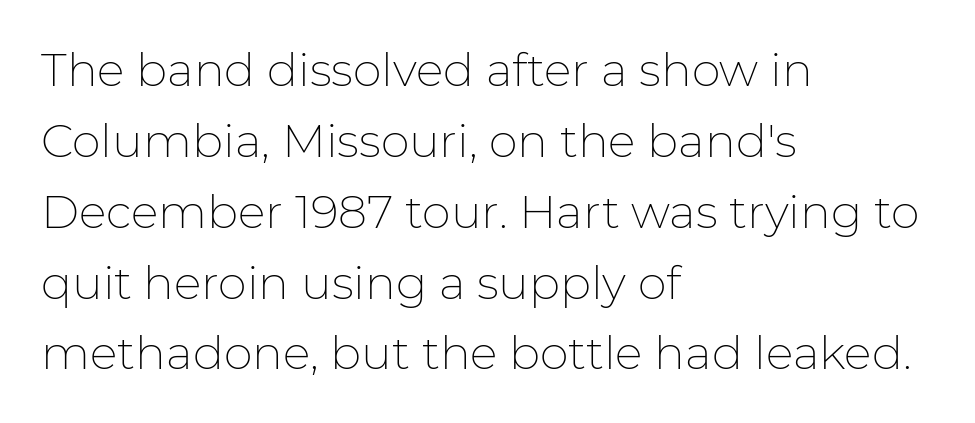
The image shows 46 px thin sans-serif type, upright; set left-aligned, normal line spacing (1.54x), normal letter spacing, not underlined; low stroke contrast and a medium x-height.
